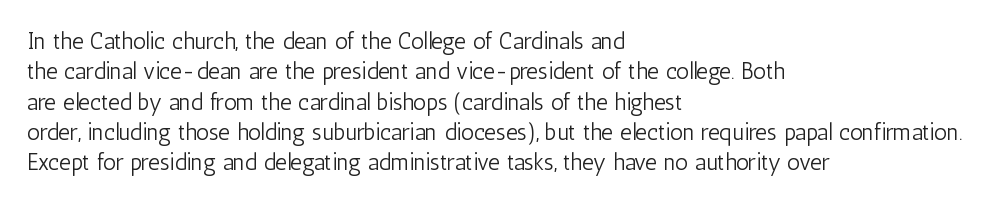
Q: Is the text bold? A: No.
Q: Is the text italic (slanted)? A: No, it is upright.
Q: Is the text underlined? A: No.
Q: How is the paragraph aligned? A: Left-aligned.
Q: Is the spacing between letters normal or unusually wide? A: Normal.
Q: Is the spacing between lines tight, normal or loose? A: Normal.
